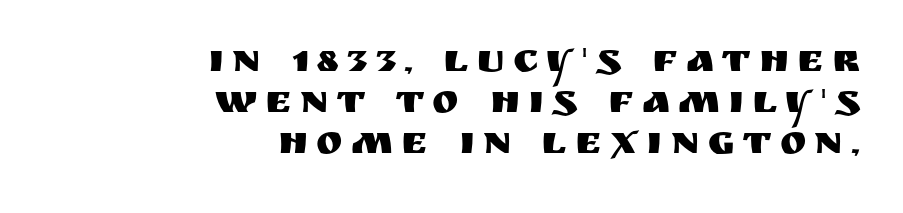
The image shows 40 px sans-serif type, upright; set right-aligned, tight line spacing (1.03x), unusually wide letter spacing (+0.21 em), not underlined; medium stroke contrast and a large x-height.
